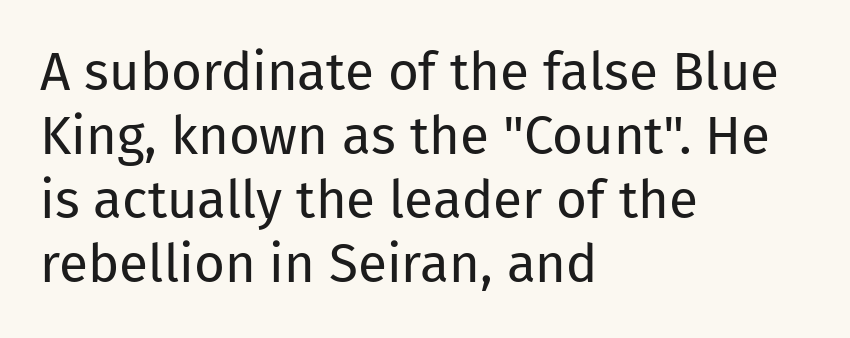
Q: Is the text bold? A: No.
Q: Is the text italic (slanted)? A: No, it is upright.
Q: Is the typeface a serif or a sans-serif typeface? A: Sans-serif.
Q: Is the text underlined? A: No.
Q: How is the paragraph aligned? A: Left-aligned.
Q: Is the spacing between letters normal or unusually wide? A: Normal.
Q: Width (condensed, normal, or wide)? A: Normal.
Q: Stroke contrast? A: Low.
Q: x-height? A: Medium.
Q: Monospaced? A: No.
